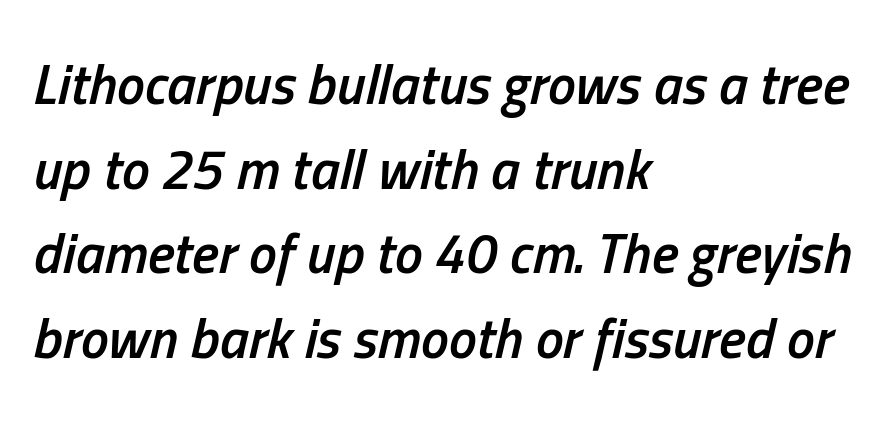
Q: Is the text bold? A: Semi-bold.
Q: Is the text italic (slanted)? A: Yes, it leans right by about 13 degrees.
Q: Is the text underlined? A: No.
Q: How is the paragraph aligned? A: Left-aligned.
Q: Is the spacing between letters normal or unusually wide? A: Normal.
Q: Is the spacing between lines tight, normal or loose? A: Normal.
Q: Width (condensed, normal, or wide)? A: Condensed.
Q: Stroke contrast? A: Low.
Q: x-height? A: Medium.
Q: Monospaced? A: No.
